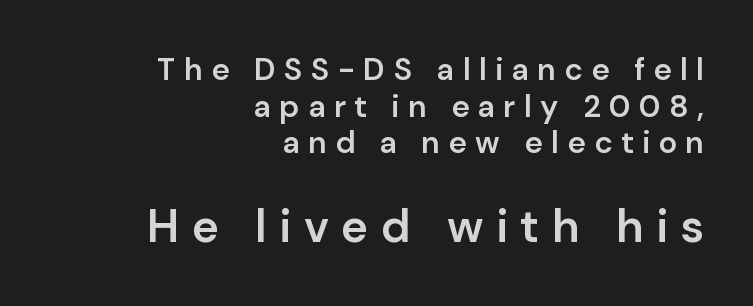
Q: Is the text bold? A: Semi-bold.
Q: Is the text italic (slanted)? A: No, it is upright.
Q: Is the typeface a serif or a sans-serif typeface? A: Sans-serif.
Q: Is the text underlined? A: No.
Q: How is the paragraph aligned? A: Right-aligned.
Q: Is the spacing between letters normal or unusually wide? A: Unusually wide.
Q: Which block of text is set in a larger size, the first (top) or the second (bottom)? A: The second (bottom) one.
Q: Width (condensed, normal, or wide)? A: Normal.
Q: Stroke contrast? A: Low.
Q: x-height? A: Medium.
Q: Monospaced? A: No.
